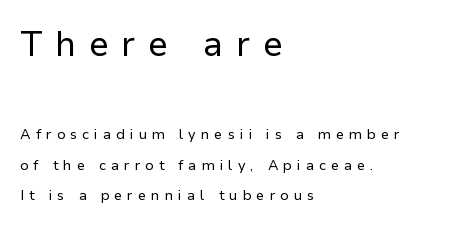
{"serif": "no", "italic": "no", "bold": "no", "weight": "regular", "width": "normal", "stroke_contrast": "low", "x_height": "medium", "monospaced": "no", "underline": "no", "align": "left", "line_spacing": "loose", "line_spacing_ratio": 2.18, "letter_spacing": "wide", "letter_spacing_em": 0.36, "larger_block": "first", "size_ratio": 2.5, "glyph_px": 35}
